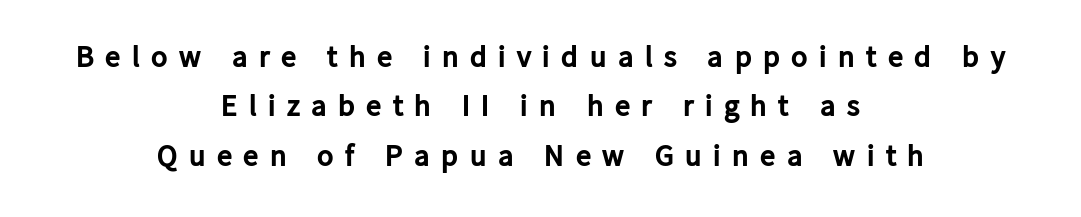
Classification — sans serif. A typesetter would mark this as roman, not italic. Each new line begins a customary step beneath the previous one. The glyphs have the mass of a bold cut.
